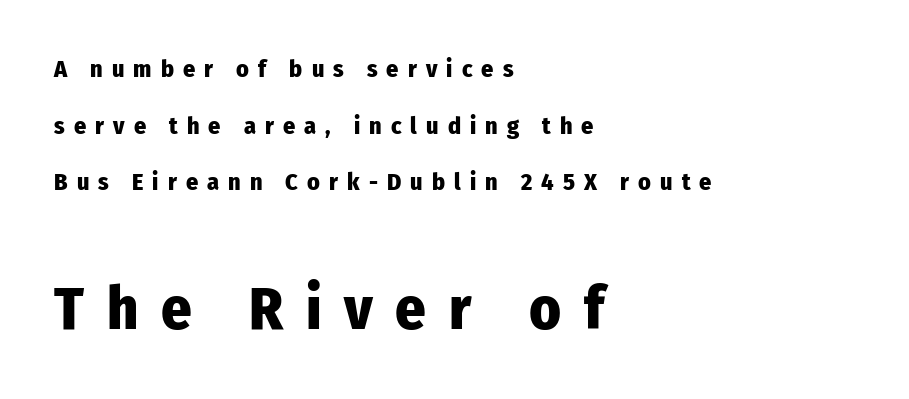
{"serif": "no", "italic": "no", "bold": "yes", "weight": "heavy", "width": "condensed", "stroke_contrast": "low", "x_height": "medium", "monospaced": "no", "underline": "no", "align": "left", "line_spacing": "loose", "line_spacing_ratio": 2.36, "letter_spacing": "wide", "letter_spacing_em": 0.38, "larger_block": "second", "size_ratio": 2.5, "glyph_px": 60}
